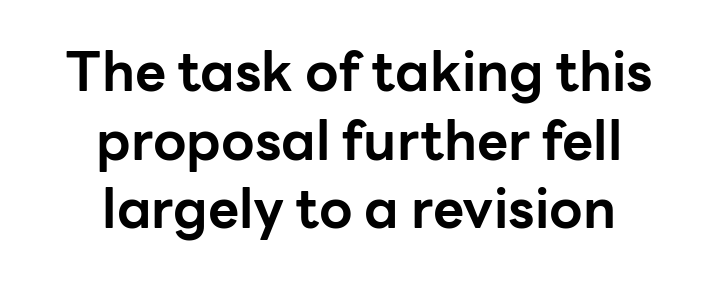
The image shows 54 px bold sans-serif type, upright; set centered, normal line spacing (1.27x), normal letter spacing, not underlined; low stroke contrast and a medium x-height.
